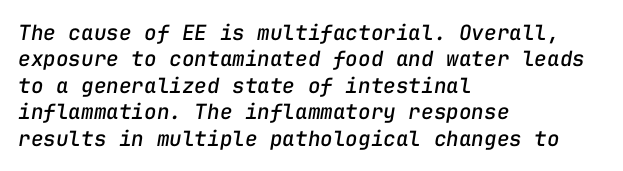
Descenders hang freely into open space. The rendering keeps characters at their native spacing. The passage shown leans; its letterforms are oblique. These lines are set flush left with a ragged right edge. Horizontal bands of white between lines are of average thickness.
